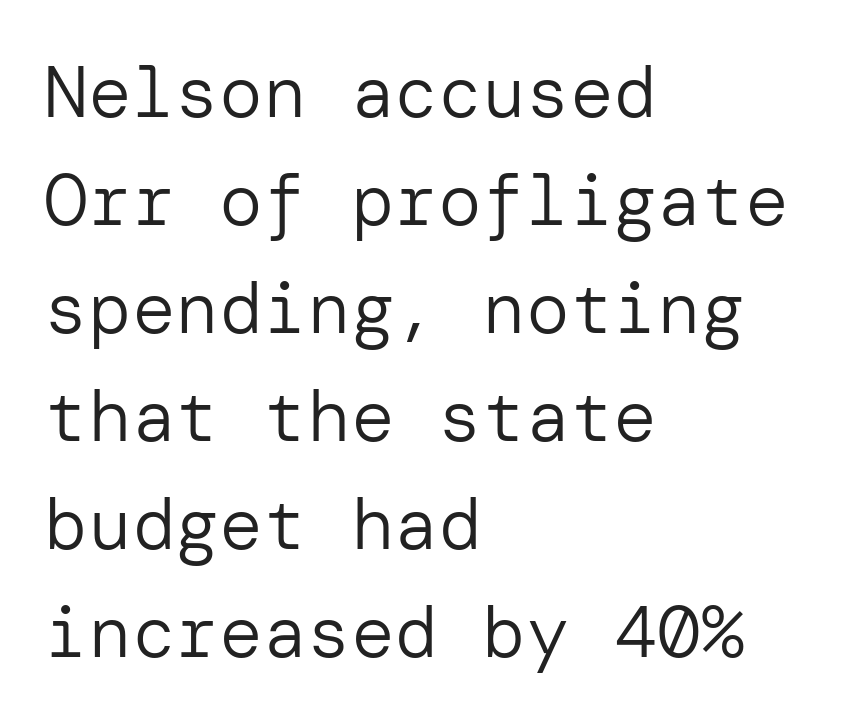
The designer left line spacing at the default. This rendering employs a face without finishing strokes, i.e., a sans-serif. Rule under the text: the space is simply empty. Weight: in the light-to-regular range. What stands out about the letter spacing? Nothing — it is the standard amount.
